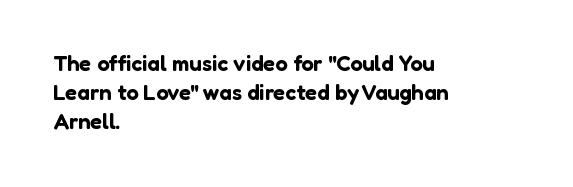
The image shows 22 px text type, upright; set left-aligned, normal line spacing (1.31x), normal letter spacing, not underlined.
